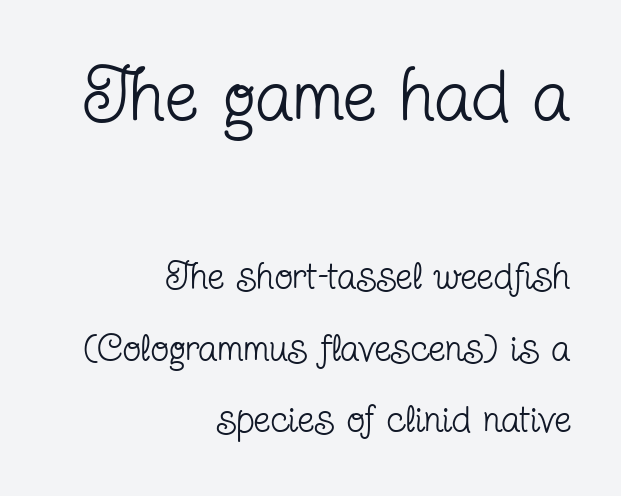
{"serif": "yes", "italic": "no", "bold": "no", "weight": "regular", "width": "condensed", "stroke_contrast": "low", "x_height": "medium", "monospaced": "no", "underline": "no", "align": "right", "line_spacing_ratio": 1.89, "letter_spacing": "normal", "letter_spacing_em": 0.0, "larger_block": "first", "size_ratio": 1.97, "glyph_px": 75}
